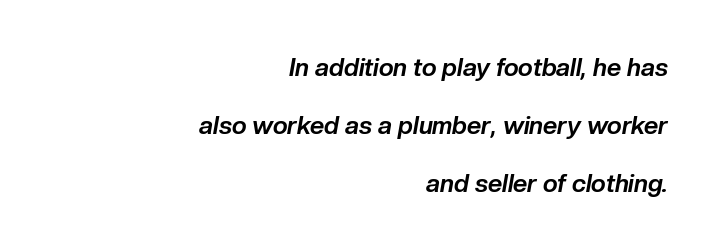
The baseline area is clear. Regarding leading, the lines here are spaced well apart. Short note: letters normally spaced. How heavy is the stroke? Heavy — this is a bold. One-word summary of the alignment: right. The lettering tilts uniformly, giving the passage an italic look.
